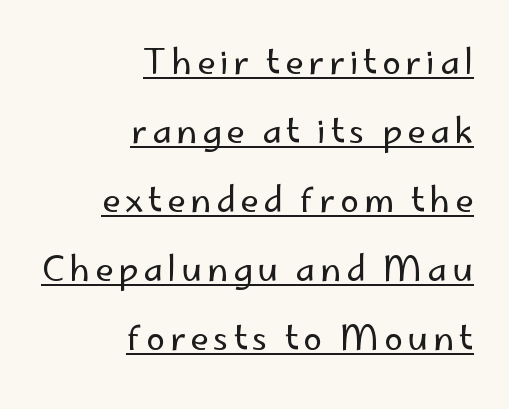
Q: Is the text bold? A: No.
Q: Is the text italic (slanted)? A: No, it is upright.
Q: Is the typeface a serif or a sans-serif typeface? A: Sans-serif.
Q: Is the text underlined? A: Yes.
Q: How is the paragraph aligned? A: Right-aligned.
Q: Is the spacing between lines tight, normal or loose? A: Loose.
Q: Width (condensed, normal, or wide)? A: Normal.
Q: Stroke contrast? A: Low.
Q: x-height? A: Small.
Q: Monospaced? A: No.
